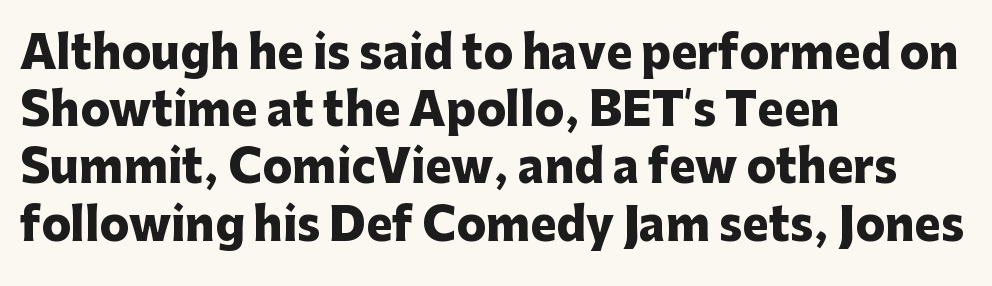
{"serif": "no", "italic": "no", "bold": "yes", "weight": "heavy", "width": "normal", "stroke_contrast": "low", "x_height": "medium", "monospaced": "no", "underline": "no", "align": "left", "line_spacing": "normal", "line_spacing_ratio": 1.3, "letter_spacing": "normal", "letter_spacing_em": 0.0, "glyph_px": 44}
